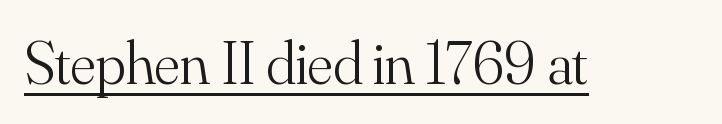
Caption: standard tracking, unaltered. The letters advance in unequal steps, a hallmark of proportional type. Serifs: yes, visible at the terminals of the letterforms. The sample's only ornament is a line tracing under the words. The strokes carry an ordinary text weight at most.
